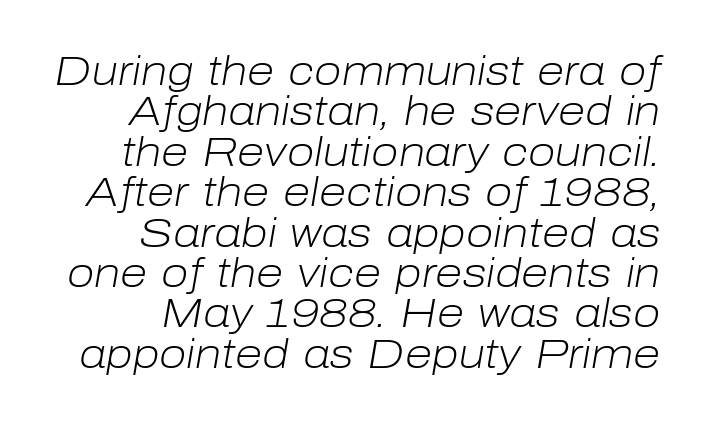
The image shows 40 px light type, italic (leaning right); set tight line spacing (1.01x), normal letter spacing, not underlined; low stroke contrast and a medium x-height.
